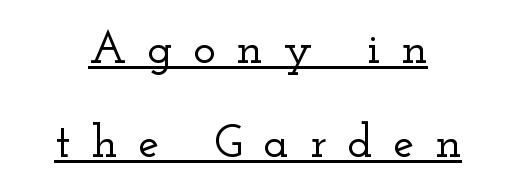
{"serif": "yes", "italic": "no", "width": "wide", "stroke_contrast": "low", "x_height": "small", "monospaced": "no", "underline": "yes", "line_spacing": "loose", "line_spacing_ratio": 1.99, "letter_spacing": "wide", "letter_spacing_em": 0.44, "glyph_px": 47}
